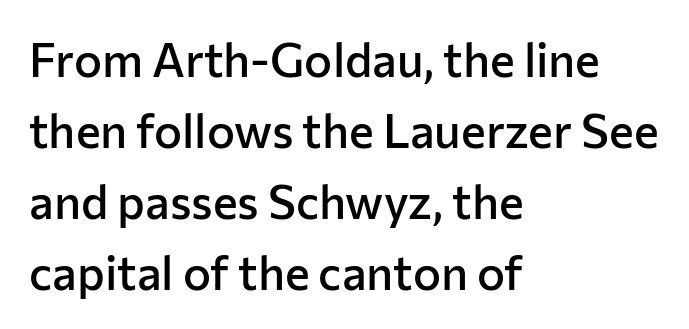
The image shows 47 px semibold sans-serif type, upright; set left-aligned, normal line spacing (1.51x), normal letter spacing, not underlined; low stroke contrast and a medium x-height.
